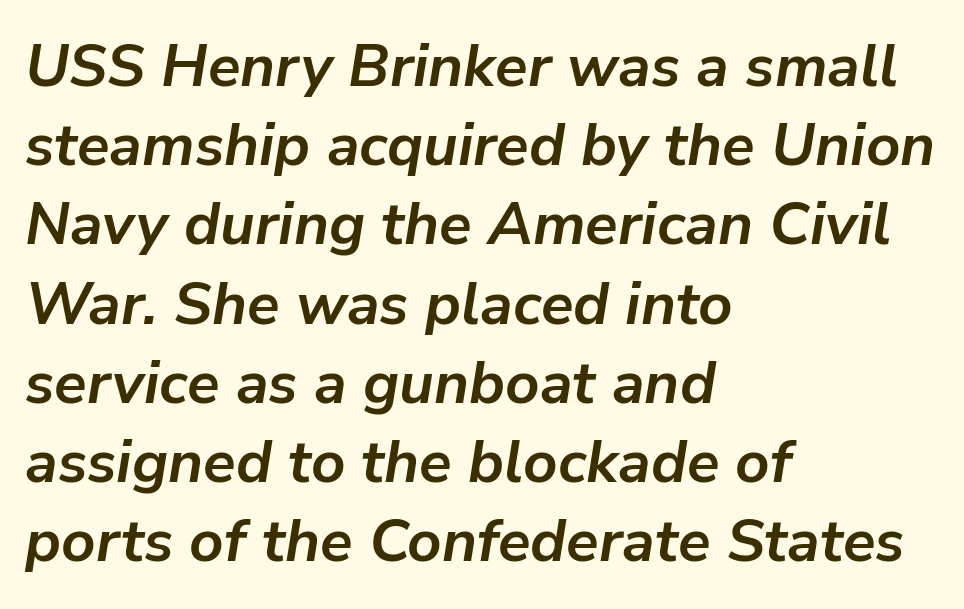
{"italic": "yes", "lean": "right", "slant_degrees": 9, "bold": "yes", "weight": "semibold", "width": "normal", "stroke_contrast": "low", "x_height": "medium", "monospaced": "no", "underline": "no", "align": "left", "line_spacing": "normal", "line_spacing_ratio": 1.32, "letter_spacing": "normal", "letter_spacing_em": 0.0, "glyph_px": 60}
